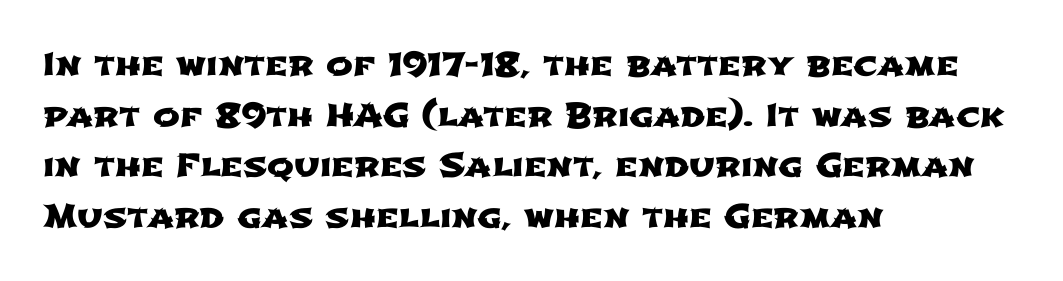
Q: Is the typeface a serif or a sans-serif typeface? A: Sans-serif.
Q: Is the text underlined? A: No.
Q: How is the paragraph aligned? A: Left-aligned.
Q: Is the spacing between letters normal or unusually wide? A: Normal.
Q: Is the spacing between lines tight, normal or loose? A: Normal.
Q: Width (condensed, normal, or wide)? A: Wide.
Q: Stroke contrast? A: Low.
Q: x-height? A: Medium.
Q: Monospaced? A: No.
